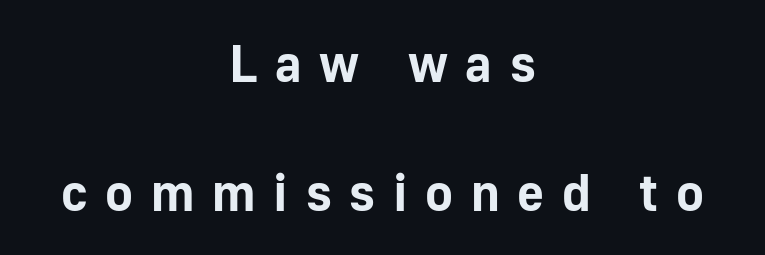
Q: Is the text bold? A: Yes.
Q: Is the text italic (slanted)? A: No, it is upright.
Q: Is the typeface a serif or a sans-serif typeface? A: Sans-serif.
Q: Is the text underlined? A: No.
Q: How is the paragraph aligned? A: Centered.
Q: Is the spacing between letters normal or unusually wide? A: Unusually wide.
Q: Is the spacing between lines tight, normal or loose? A: Loose.
Q: Width (condensed, normal, or wide)? A: Normal.
Q: Stroke contrast? A: Low.
Q: x-height? A: Medium.
Q: Monospaced? A: No.
